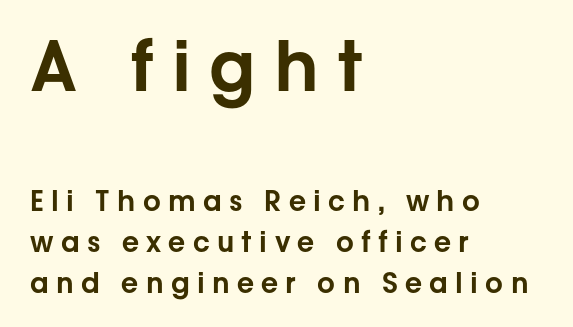
{"serif": "no", "italic": "no", "width": "normal", "stroke_contrast": "low", "x_height": "medium", "monospaced": "no", "underline": "no", "align": "left", "line_spacing": "normal", "line_spacing_ratio": 1.46, "letter_spacing": "wide", "letter_spacing_em": 0.26, "larger_block": "first", "size_ratio": 2.46, "glyph_px": 69}
